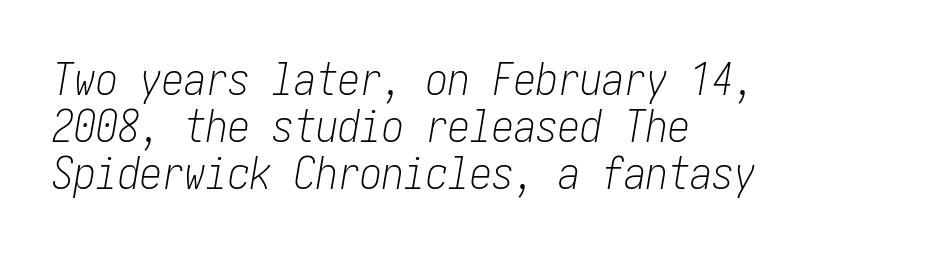
{"italic": "yes", "lean": "right", "slant_degrees": 10, "bold": "no", "weight": "light", "width": "condensed", "stroke_contrast": "low", "x_height": "medium", "underline": "no", "align": "left", "line_spacing": "tight", "line_spacing_ratio": 1.07, "letter_spacing": "normal", "letter_spacing_em": 0.0, "glyph_px": 44}
